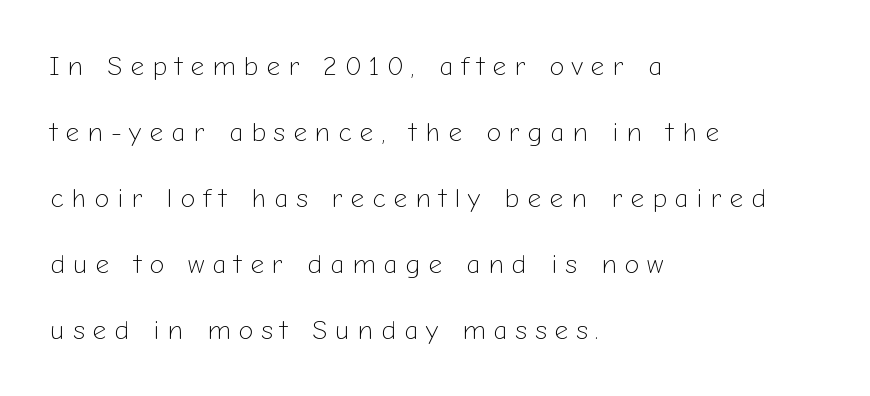
Q: Is the text bold? A: No.
Q: Is the text italic (slanted)? A: No, it is upright.
Q: Is the text underlined? A: No.
Q: How is the paragraph aligned? A: Left-aligned.
Q: Is the spacing between letters normal or unusually wide? A: Unusually wide.
Q: Is the spacing between lines tight, normal or loose? A: Loose.
